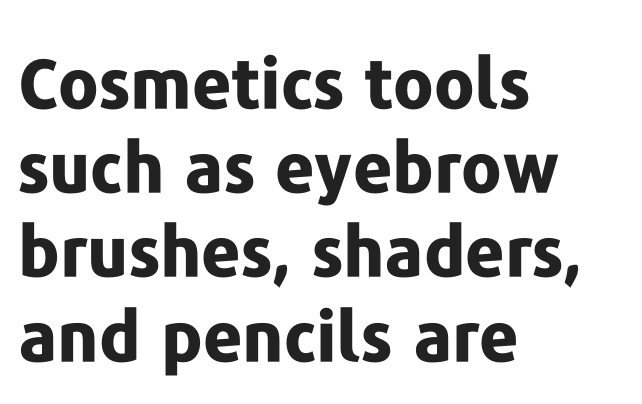
{"serif": "no", "italic": "no", "bold": "yes", "weight": "bold", "width": "normal", "stroke_contrast": "low", "x_height": "medium", "monospaced": "no", "underline": "no", "align": "left", "line_spacing_ratio": 1.22, "letter_spacing": "normal", "letter_spacing_em": 0.0, "glyph_px": 69}
